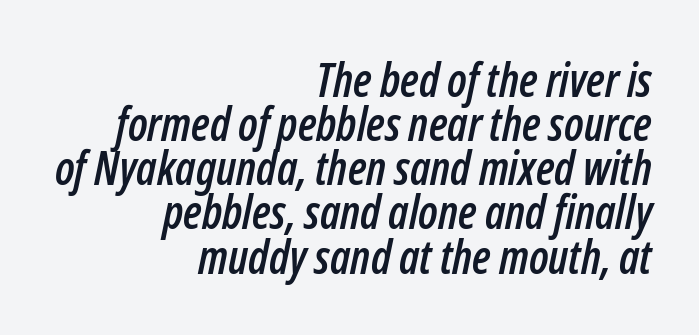
You could not count columns in this text — the font is proportionally spaced. Observe the lean: these are italic letterforms. The passage is arranged like a letterhead date or caption credit — flush right. Line spacing here is tight.
